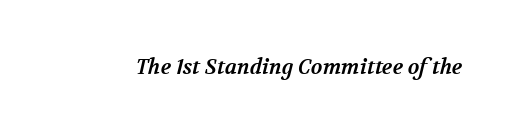
The image shows 21 px bold type; set normal letter spacing, not underlined.
